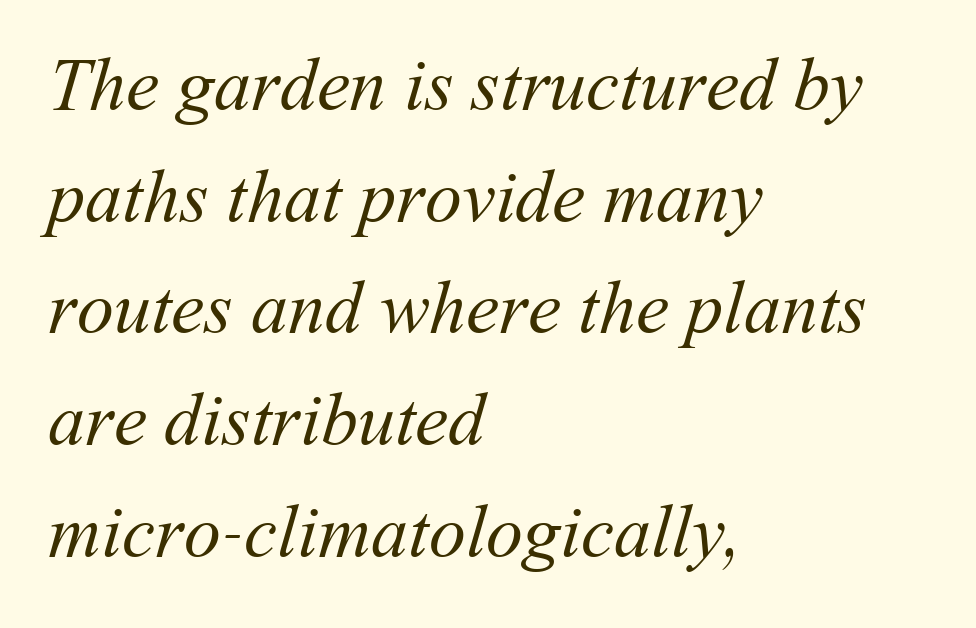
The image shows 74 px regular-weight type; set left-aligned, normal line spacing (1.51x), normal letter spacing, not underlined; medium stroke contrast and a medium x-height.
